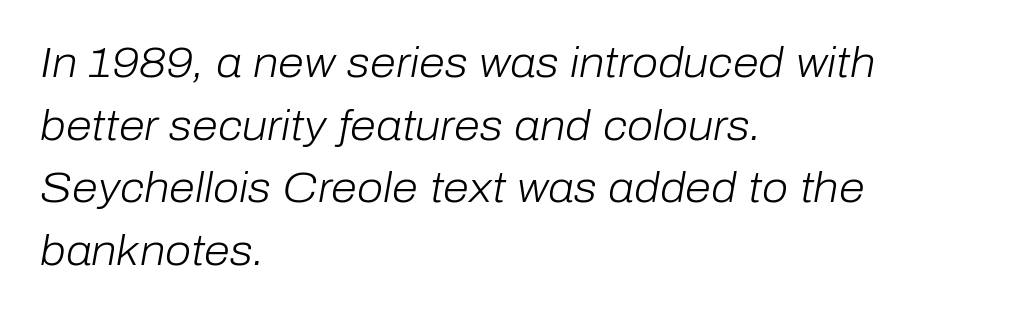
Q: Is the text bold? A: No.
Q: Is the text italic (slanted)? A: Yes, it leans right by about 10 degrees.
Q: Is the text underlined? A: No.
Q: How is the paragraph aligned? A: Left-aligned.
Q: Is the spacing between letters normal or unusually wide? A: Normal.
Q: Is the spacing between lines tight, normal or loose? A: Normal.
Q: Width (condensed, normal, or wide)? A: Normal.
Q: Stroke contrast? A: Low.
Q: x-height? A: Medium.
Q: Monospaced? A: No.
